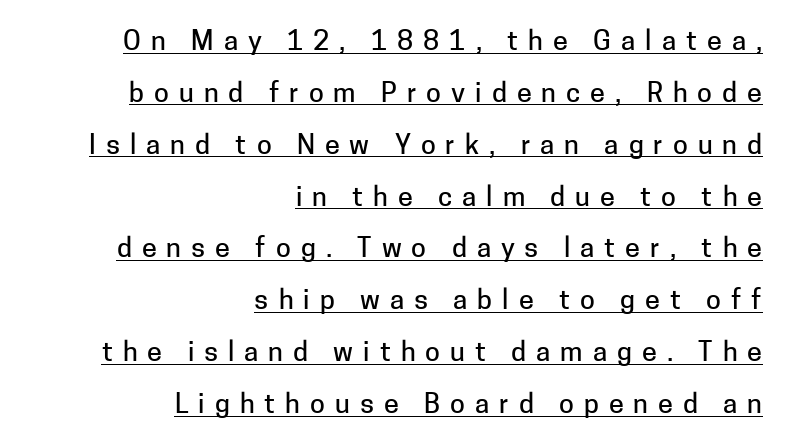
A student would call this right alignment; a typographer would say flush right, rag left. Designer's note — italics off, roman on. The specimen includes a rule beneath the text block's lines. Students, observe: this is what heavily led, spacious text looks like. Short note: letters widely spaced.
